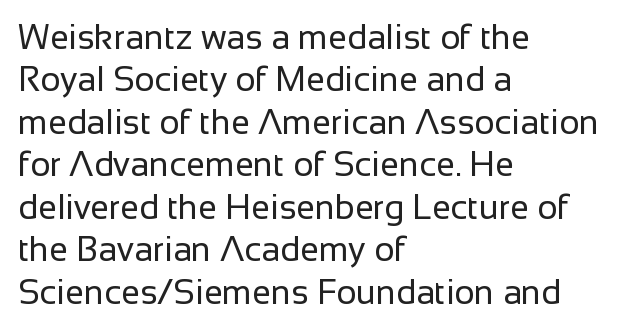
Q: Is the text bold? A: No.
Q: Is the text italic (slanted)? A: No, it is upright.
Q: Is the typeface a serif or a sans-serif typeface? A: Sans-serif.
Q: Is the text underlined? A: No.
Q: How is the paragraph aligned? A: Left-aligned.
Q: Is the spacing between letters normal or unusually wide? A: Normal.
Q: Is the spacing between lines tight, normal or loose? A: Normal.
Q: Width (condensed, normal, or wide)? A: Normal.
Q: Stroke contrast? A: Low.
Q: x-height? A: Medium.
Q: Monospaced? A: No.
